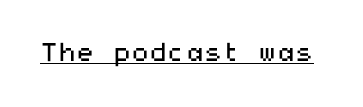
{"italic": "no", "bold": "no", "underline": "yes", "letter_spacing": "normal", "letter_spacing_em": 0.0, "glyph_px": 26}
